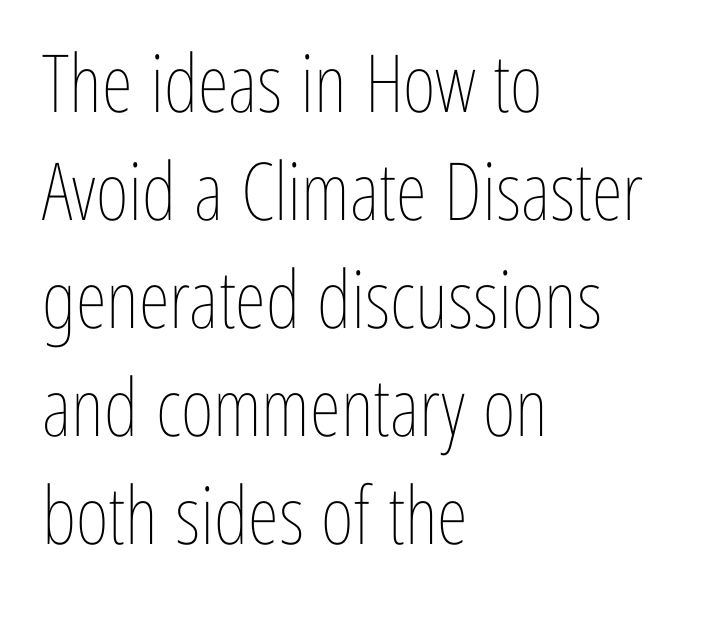
If you drew a line through each stem, it would be perfectly vertical. Each word holds together tightly as a unit, with standard inter-letter gaps. Layout note: lines flush left. The rendering uses natural spacing where letterforms have individual widths. The space between consecutive lines is moderate.
